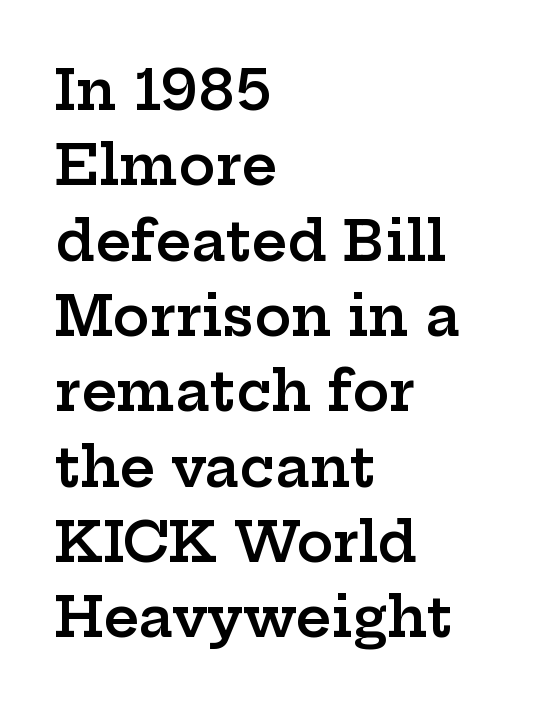
{"serif": "yes", "italic": "no", "bold": "semi", "weight": "semibold", "width": "wide", "stroke_contrast": "low", "x_height": "medium", "monospaced": "no", "underline": "no", "align": "left", "line_spacing": "normal", "line_spacing_ratio": 1.37, "letter_spacing": "normal", "letter_spacing_em": 0.0, "glyph_px": 55}
